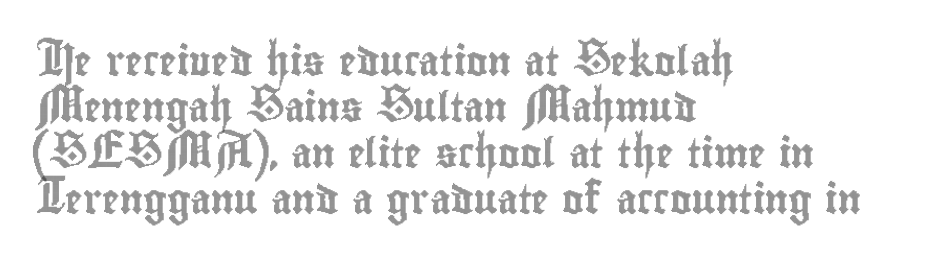
Short note: letters normally spaced. Is there much room between lines? A standard amount, neither cramped nor airy. A clean baseline with only descenders dipping below it. These lines stack with their left ends in a neat column. Posture: straight, roman, zero tilt.
